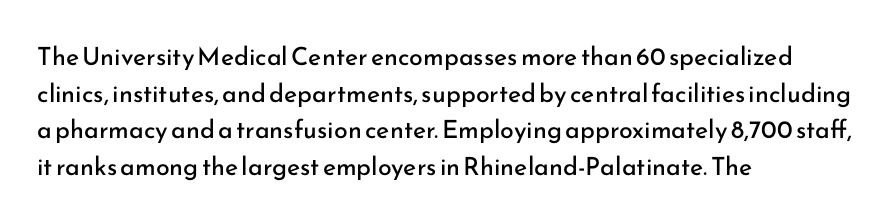
Q: Is the text bold? A: No.
Q: Is the text italic (slanted)? A: No, it is upright.
Q: Is the text underlined? A: No.
Q: How is the paragraph aligned? A: Left-aligned.
Q: Is the spacing between letters normal or unusually wide? A: Normal.
Q: Is the spacing between lines tight, normal or loose? A: Normal.
